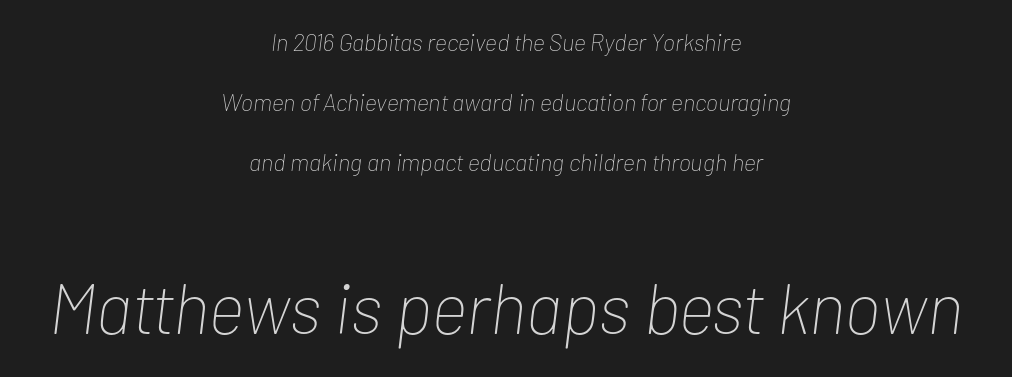
Q: Is the text bold? A: No.
Q: Is the text italic (slanted)? A: Yes, it leans right by about 7 degrees.
Q: Is the text underlined? A: No.
Q: How is the paragraph aligned? A: Centered.
Q: Is the spacing between letters normal or unusually wide? A: Normal.
Q: Is the spacing between lines tight, normal or loose? A: Loose.
Q: Which block of text is set in a larger size, the first (top) or the second (bottom)? A: The second (bottom) one.
Q: Width (condensed, normal, or wide)? A: Condensed.
Q: Stroke contrast? A: Low.
Q: x-height? A: Medium.
Q: Monospaced? A: No.
